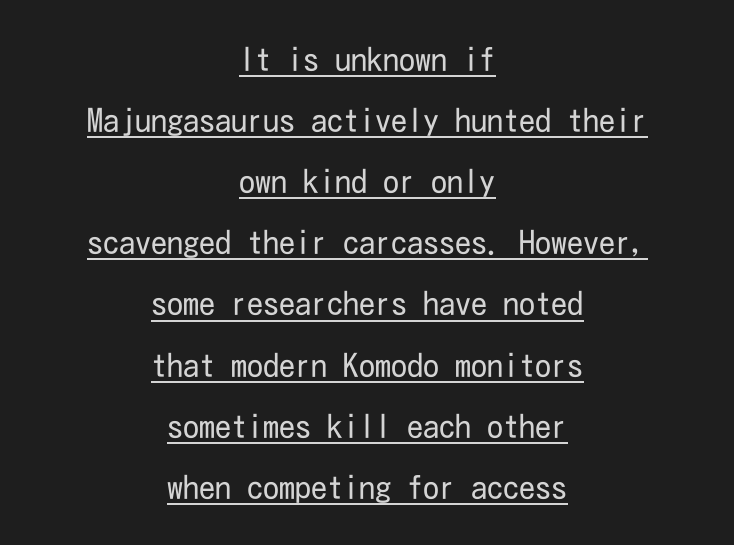
Q: Is the text bold? A: No.
Q: Is the text italic (slanted)? A: No, it is upright.
Q: Is the typeface a serif or a sans-serif typeface? A: Sans-serif.
Q: Is the text underlined? A: Yes.
Q: How is the paragraph aligned? A: Centered.
Q: Is the spacing between letters normal or unusually wide? A: Normal.
Q: Is the spacing between lines tight, normal or loose? A: Loose.
Q: Width (condensed, normal, or wide)? A: Condensed.
Q: Stroke contrast? A: Low.
Q: x-height? A: Medium.
